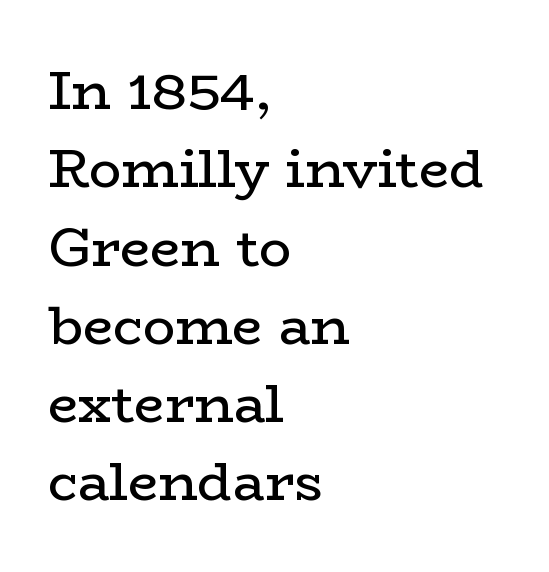
{"serif": "yes", "italic": "no", "bold": "no", "weight": "regular", "width": "wide", "stroke_contrast": "low", "x_height": "medium", "monospaced": "no", "underline": "no", "align": "left", "line_spacing": "normal", "line_spacing_ratio": 1.45, "letter_spacing": "normal", "letter_spacing_em": 0.0, "glyph_px": 54}
